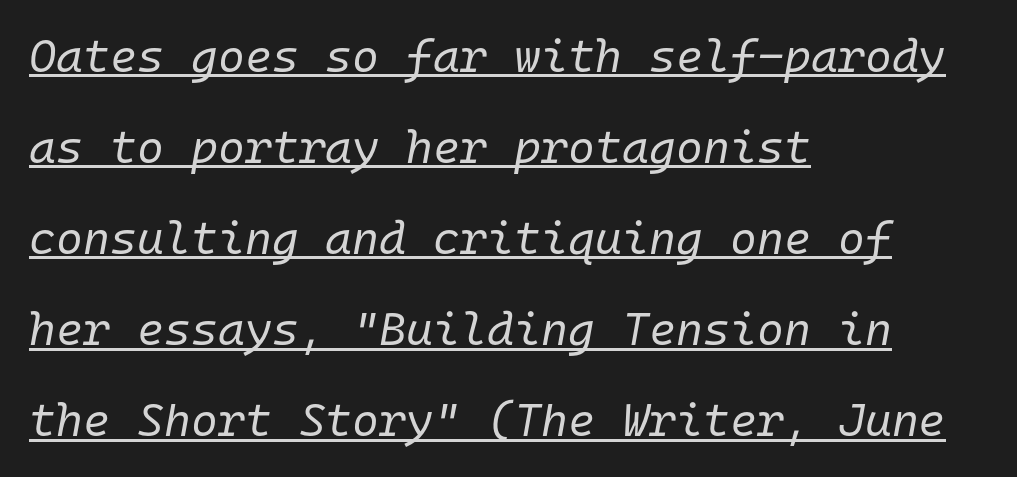
Q: Is the text bold? A: No.
Q: Is the text italic (slanted)? A: Yes, it leans right by about 10 degrees.
Q: Is the text underlined? A: Yes.
Q: How is the paragraph aligned? A: Left-aligned.
Q: Is the spacing between letters normal or unusually wide? A: Normal.
Q: Is the spacing between lines tight, normal or loose? A: Loose.
Q: Width (condensed, normal, or wide)? A: Normal.
Q: Stroke contrast? A: Low.
Q: x-height? A: Medium.
Q: Monospaced? A: Yes.
